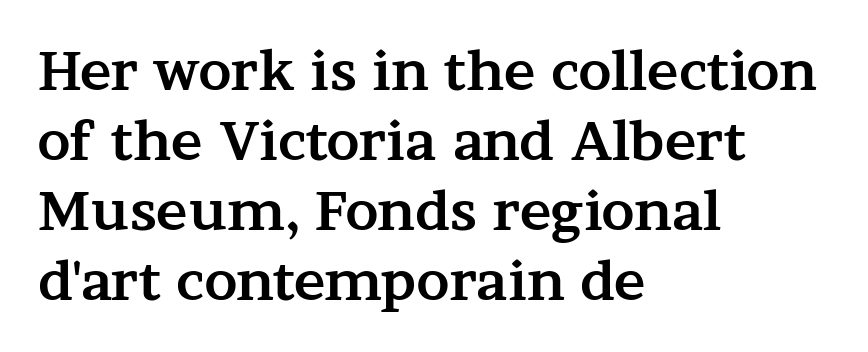
{"serif": "yes", "italic": "no", "bold": "yes", "weight": "bold", "width": "wide", "stroke_contrast": "medium", "x_height": "medium", "monospaced": "no", "underline": "no", "align": "left", "line_spacing": "normal", "line_spacing_ratio": 1.32, "letter_spacing": "normal", "letter_spacing_em": 0.0, "glyph_px": 53}
